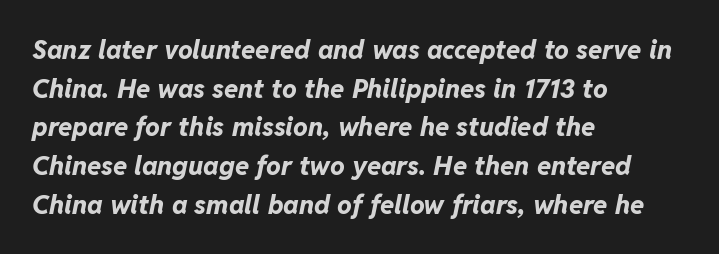
Q: Is the text bold? A: Yes.
Q: Is the text italic (slanted)? A: Yes, it leans right by about 11 degrees.
Q: Is the text underlined? A: No.
Q: How is the paragraph aligned? A: Left-aligned.
Q: Is the spacing between letters normal or unusually wide? A: Normal.
Q: Is the spacing between lines tight, normal or loose? A: Normal.
